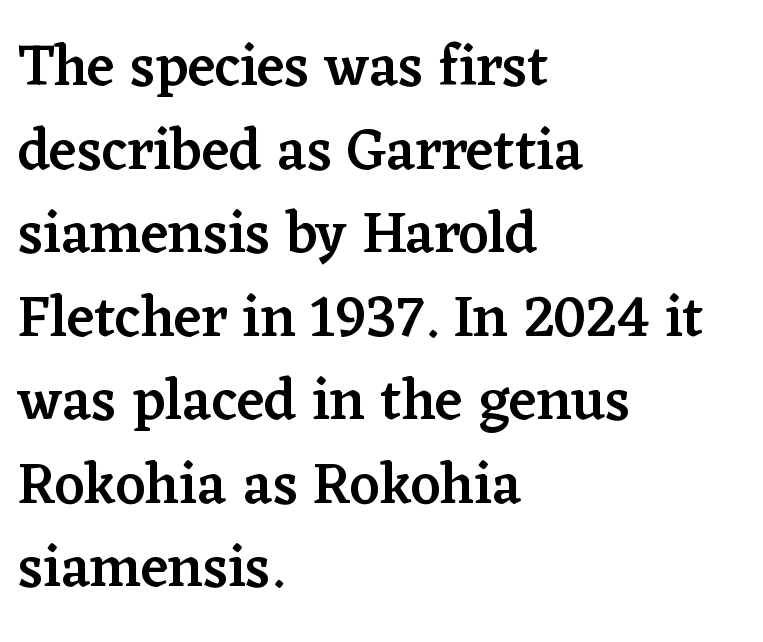
The setting favours the left margin, as ordinary paragraphs usually do. A typesetter would label this face a serif. Short note: letters normally spaced. These lines are rendered in a variable-pitch font. Italic: no, the glyphs are upright roman.
